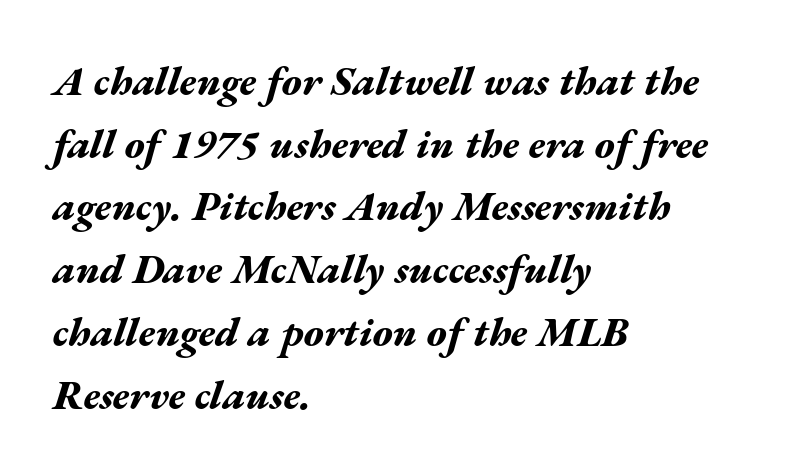
Q: Is the text bold? A: Yes.
Q: Is the text italic (slanted)? A: Yes, it leans right by about 17 degrees.
Q: Is the text underlined? A: No.
Q: How is the paragraph aligned? A: Left-aligned.
Q: Is the spacing between letters normal or unusually wide? A: Normal.
Q: Is the spacing between lines tight, normal or loose? A: Normal.
Q: Width (condensed, normal, or wide)? A: Wide.
Q: Stroke contrast? A: Medium.
Q: x-height? A: Medium.
Q: Monospaced? A: No.
